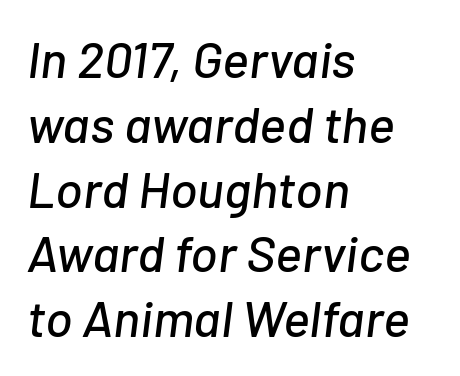
Q: Is the text italic (slanted)? A: Yes, it leans right by about 7 degrees.
Q: Is the text underlined? A: No.
Q: How is the paragraph aligned? A: Left-aligned.
Q: Is the spacing between letters normal or unusually wide? A: Normal.
Q: Is the spacing between lines tight, normal or loose? A: Normal.
Q: Width (condensed, normal, or wide)? A: Normal.
Q: Stroke contrast? A: Low.
Q: x-height? A: Medium.
Q: Monospaced? A: No.
